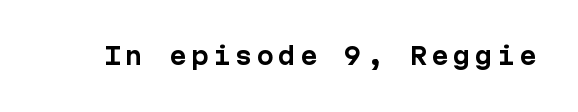
The image shows 23 px bold type, upright; set unusually wide letter spacing (+0.2 em), not underlined.
